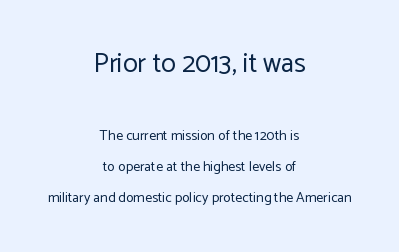
{"italic": "no", "bold": "no", "underline": "no", "align": "center", "line_spacing": "loose", "line_spacing_ratio": 2.22, "letter_spacing": "normal", "letter_spacing_em": 0.0, "larger_block": "first", "size_ratio": 1.93, "glyph_px": 27}
